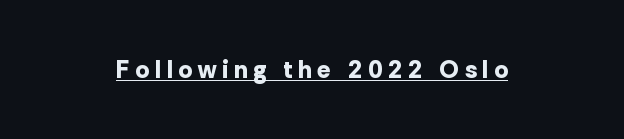
On the weight axis this lands at bold, roughly 700. Here the glyphs are tracked loosely, breaking word shapes into spaced letters. Every word sits above its own underline. Posture: straight, roman, zero tilt.
